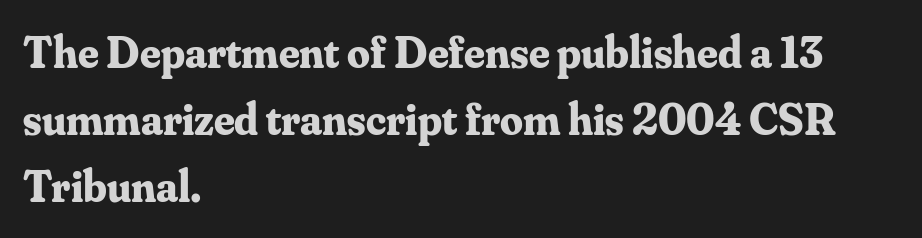
Q: Is the text bold? A: Yes.
Q: Is the text italic (slanted)? A: No, it is upright.
Q: Is the typeface a serif or a sans-serif typeface? A: Serif.
Q: Is the text underlined? A: No.
Q: How is the paragraph aligned? A: Left-aligned.
Q: Is the spacing between letters normal or unusually wide? A: Normal.
Q: Is the spacing between lines tight, normal or loose? A: Normal.
Q: Width (condensed, normal, or wide)? A: Normal.
Q: Stroke contrast? A: Medium.
Q: x-height? A: Small.
Q: Monospaced? A: No.
